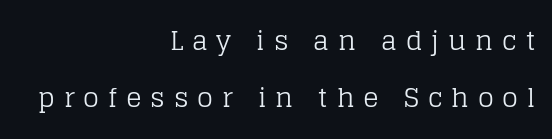
{"italic": "no", "bold": "no", "underline": "no", "align": "right", "line_spacing": "loose", "line_spacing_ratio": 2.21, "letter_spacing": "wide", "letter_spacing_em": 0.34, "glyph_px": 26}
